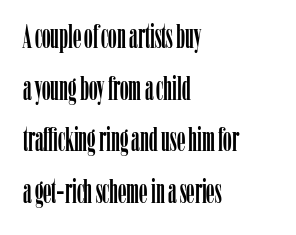
The image shows 34 px condensed serif type, upright; set left-aligned, normal line spacing (1.52x), normal letter spacing, not underlined; low stroke contrast and a medium x-height.
